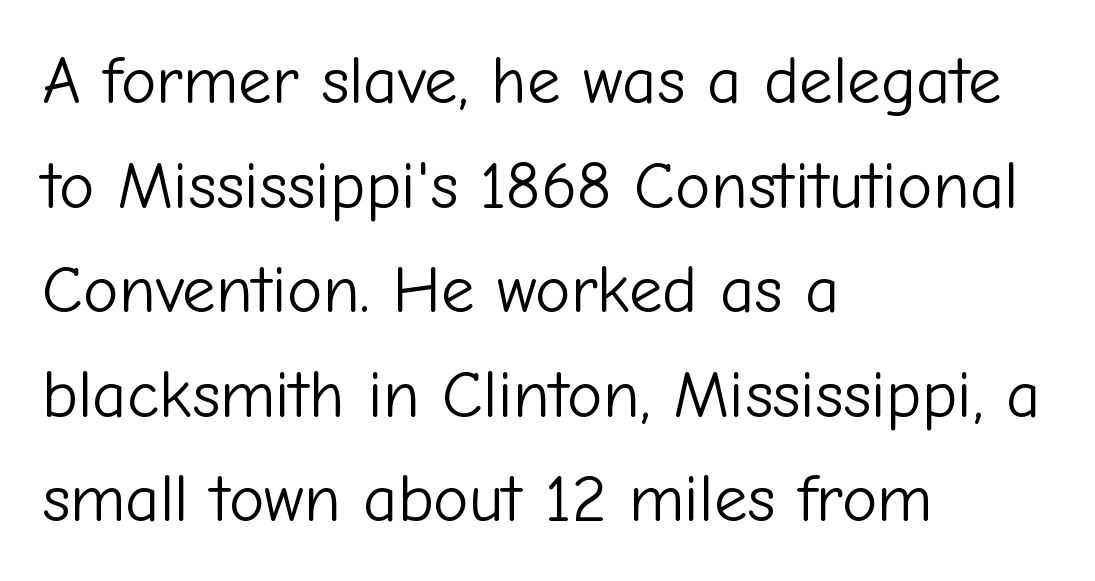
Q: Is the text bold? A: No.
Q: Is the text italic (slanted)? A: No, it is upright.
Q: Is the typeface a serif or a sans-serif typeface? A: Sans-serif.
Q: Is the text underlined? A: No.
Q: How is the paragraph aligned? A: Left-aligned.
Q: Is the spacing between letters normal or unusually wide? A: Normal.
Q: Is the spacing between lines tight, normal or loose? A: Normal.
Q: Width (condensed, normal, or wide)? A: Normal.
Q: Stroke contrast? A: Low.
Q: x-height? A: Medium.
Q: Monospaced? A: No.
